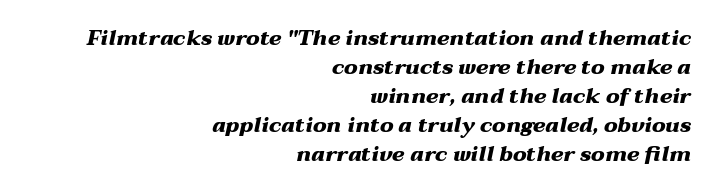
The image shows 21 px bold type, italic (leaning right); set right-aligned, normal line spacing (1.38x), normal letter spacing, not underlined.
